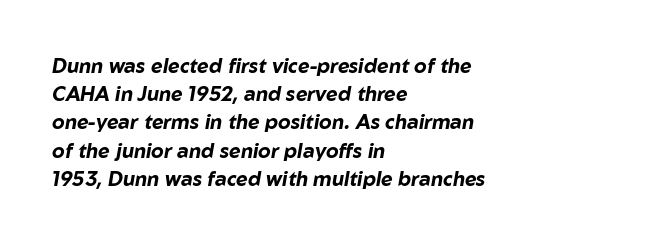
The image shows 20 px bold type, italic (leaning right); set left-aligned, normal line spacing (1.41x), normal letter spacing, not underlined.
